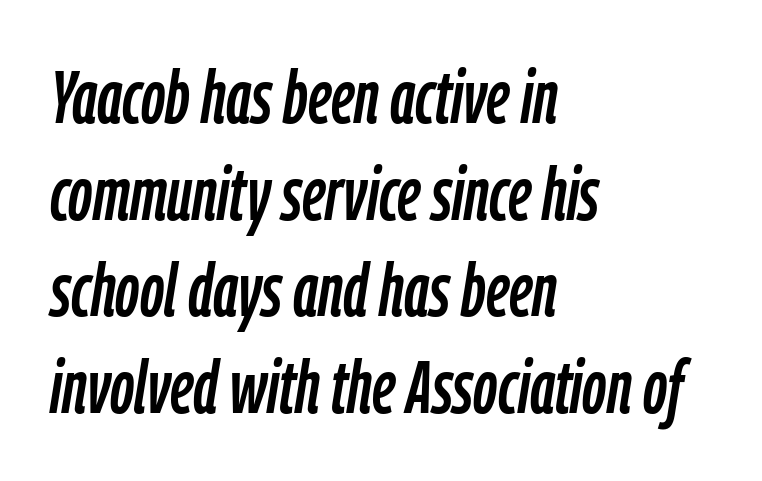
How would I describe the line gaps? Plain and ordinary. You could call the tracking neutral — neither tight nor loose. These lines stack with their left ends in a neat column. Any mark beneath the type? The region is blank. You could not count columns in this text — the font is proportionally spaced.
